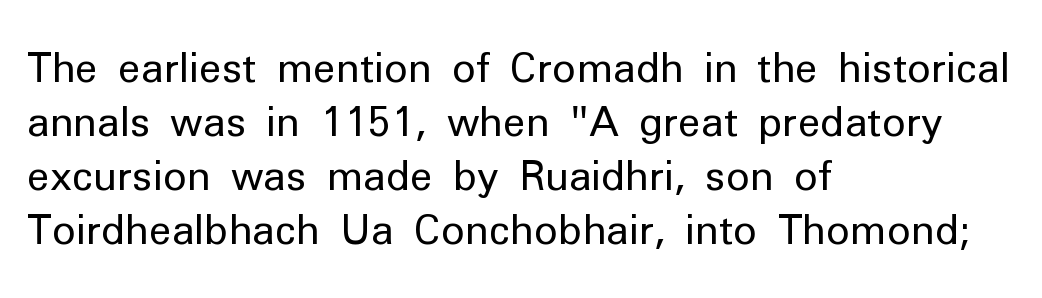
{"serif": "no", "italic": "no", "bold": "no", "weight": "regular", "width": "normal", "stroke_contrast": "low", "x_height": "medium", "monospaced": "no", "underline": "no", "align": "left", "line_spacing": "normal", "line_spacing_ratio": 1.35, "letter_spacing": "normal", "letter_spacing_em": 0.0, "glyph_px": 40}
